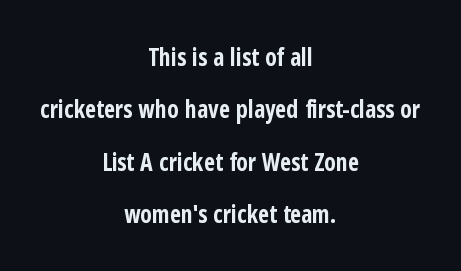
{"italic": "no", "bold": "yes", "underline": "no", "align": "center", "line_spacing": "loose", "line_spacing_ratio": 2.18, "letter_spacing": "normal", "letter_spacing_em": 0.0, "glyph_px": 24}
